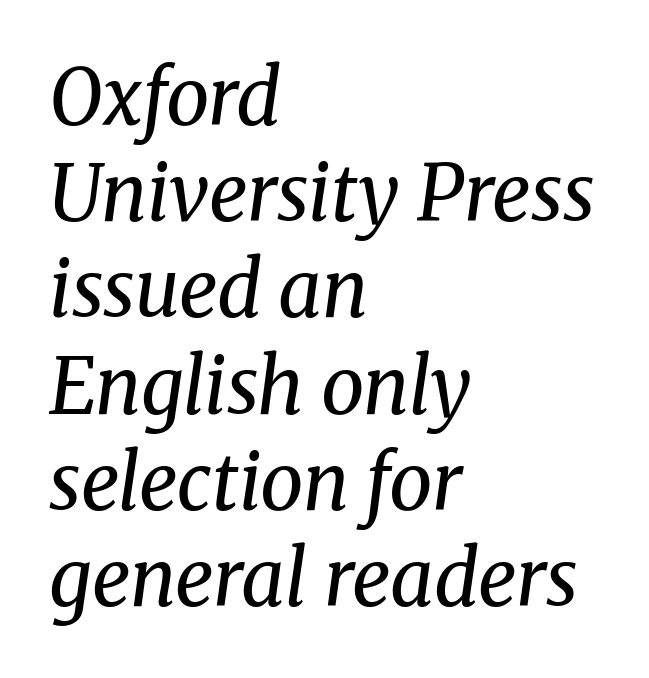
{"serif": "yes", "italic": "yes", "lean": "right", "slant_degrees": 8, "bold": "no", "weight": "regular", "width": "normal", "stroke_contrast": "medium", "x_height": "medium", "monospaced": "no", "underline": "no", "align": "left", "line_spacing": "normal", "line_spacing_ratio": 1.25, "letter_spacing": "normal", "letter_spacing_em": 0.0, "glyph_px": 77}
